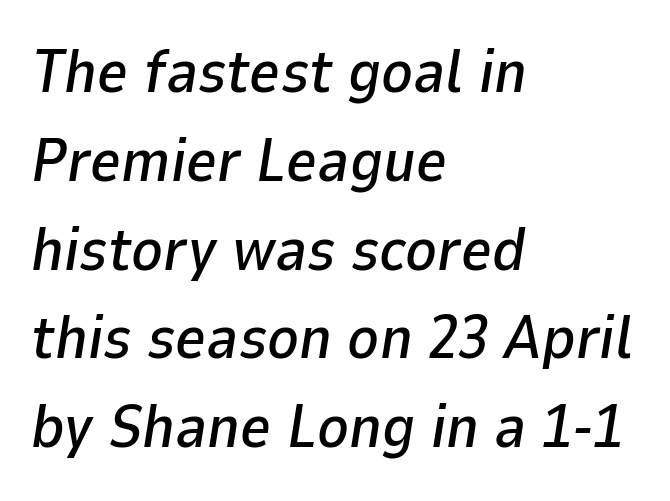
All the whitespace from short lines collects on the right. Unmarked baselines from the first word to the last. Emphasis-style slanted type is in use. The line texture is even and compact thanks to regular tracking. A typesetter would call this leading conventional body-copy spacing. Think of a printed novel: that variable character pitch is what you see here.
